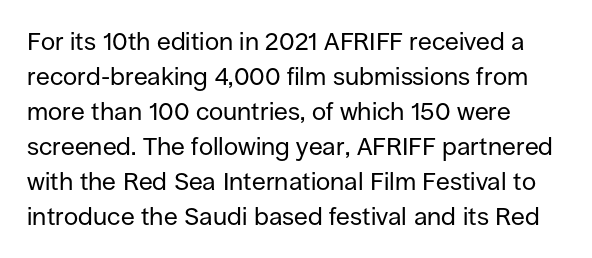
The image shows 25 px text type, upright; set left-aligned, normal line spacing (1.4x), normal letter spacing, not underlined.
